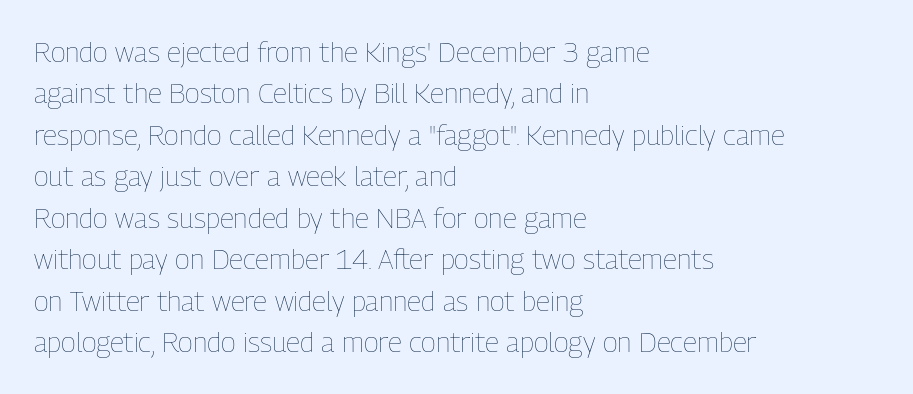
{"italic": "no", "bold": "no", "weight": "thin", "width": "condensed", "stroke_contrast": "low", "x_height": "medium", "monospaced": "no", "underline": "no", "align": "left", "line_spacing": "normal", "line_spacing_ratio": 1.48, "letter_spacing": "normal", "letter_spacing_em": 0.0, "glyph_px": 28}
